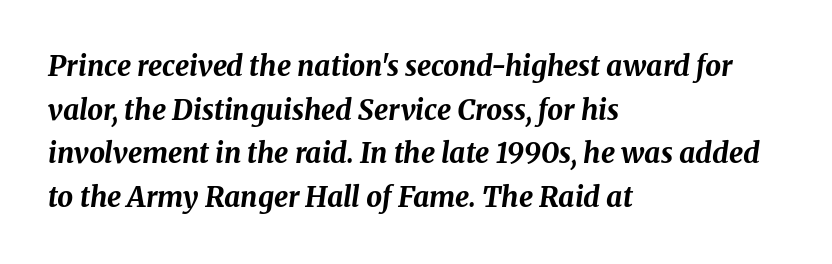
Interline gaps are of average width in this sample. Note the varied advance widths — an 'i' is clearly narrower than an 'm'. Does the weight exceed regular? Yes, all the way to bold. Every row of glyphs begins at an identical x-position on the left.
